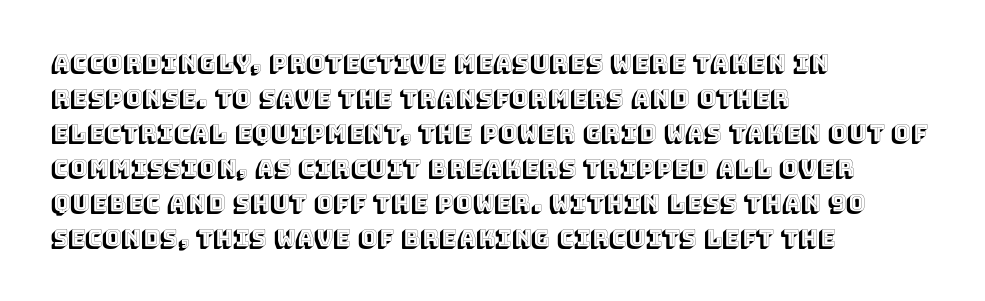
Q: Is the text italic (slanted)? A: No, it is upright.
Q: Is the text underlined? A: No.
Q: How is the paragraph aligned? A: Left-aligned.
Q: Is the spacing between letters normal or unusually wide? A: Normal.
Q: Is the spacing between lines tight, normal or loose? A: Normal.
